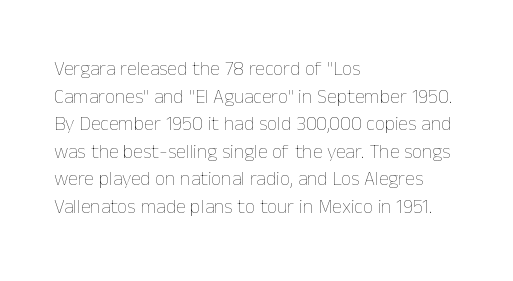
{"italic": "no", "bold": "no", "underline": "no", "align": "left", "line_spacing": "normal", "line_spacing_ratio": 1.38, "letter_spacing": "normal", "letter_spacing_em": 0.0, "glyph_px": 20}
